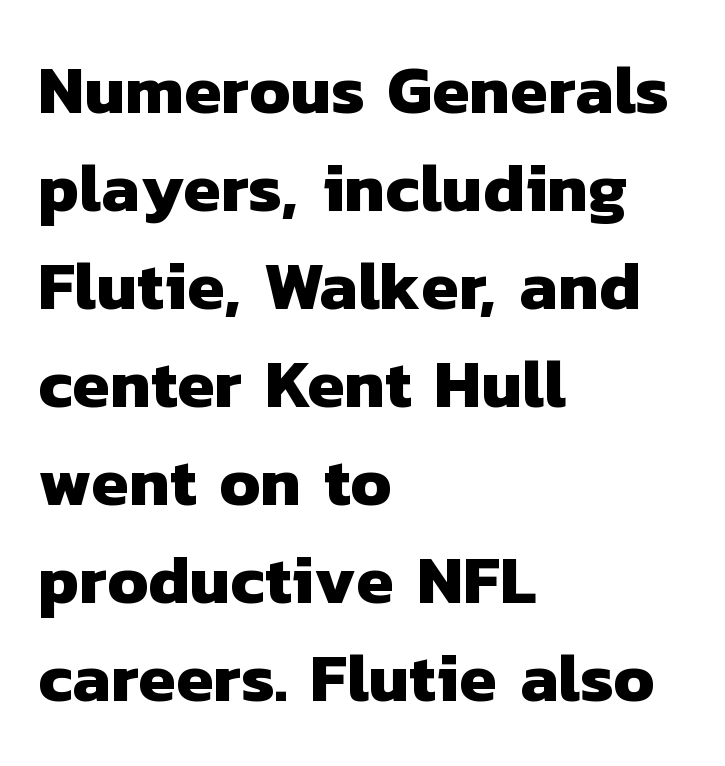
{"serif": "no", "bold": "yes", "weight": "heavy", "width": "normal", "stroke_contrast": "low", "x_height": "medium", "monospaced": "no", "underline": "no", "align": "left", "line_spacing": "normal", "line_spacing_ratio": 1.44, "letter_spacing": "normal", "letter_spacing_em": 0.0, "glyph_px": 68}
